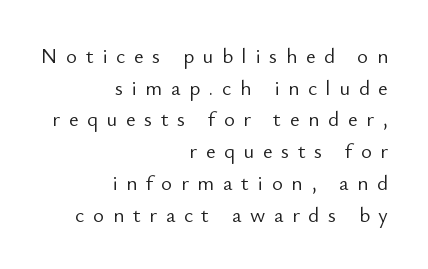
Regarding leading, the lines here are spaced in the standard way. The area under the type is left untouched. The lettering stays uniformly vertical, giving the passage a roman look. Layout note: lines flush right. A typesetter would call this heavily tracked-out type. Is this a heavy cut? Hardly; it is regular or lighter.
